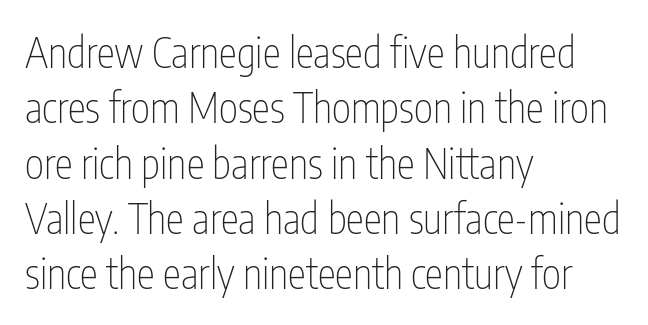
The image shows 41 px thin, condensed sans-serif type, upright; set left-aligned, normal line spacing (1.35x), normal letter spacing, not underlined; low stroke contrast and a medium x-height.
